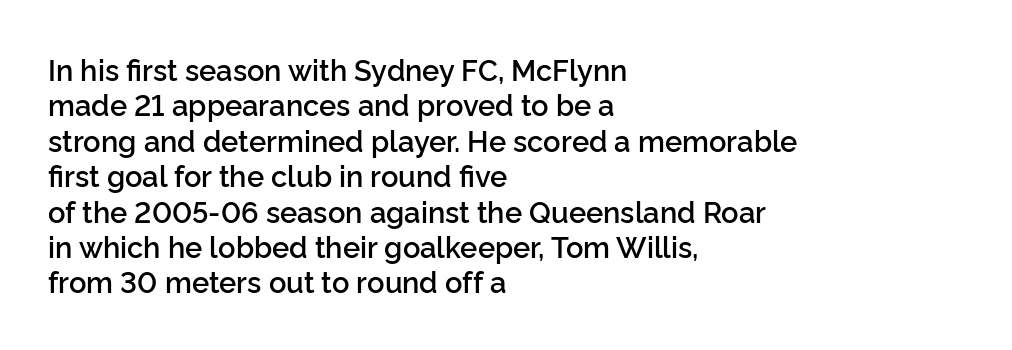
The image shows 29 px semibold sans-serif type, upright; set left-aligned, line spacing 1.22x, normal letter spacing, not underlined; low stroke contrast and a medium x-height.
